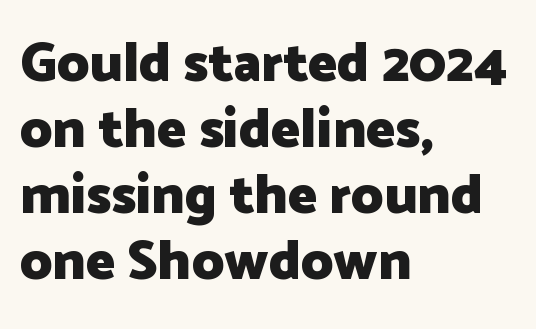
{"serif": "no", "italic": "no", "bold": "yes", "weight": "heavy", "width": "normal", "stroke_contrast": "low", "x_height": "medium", "monospaced": "no", "underline": "no", "align": "left", "line_spacing_ratio": 1.2, "letter_spacing": "normal", "letter_spacing_em": 0.0, "glyph_px": 55}
